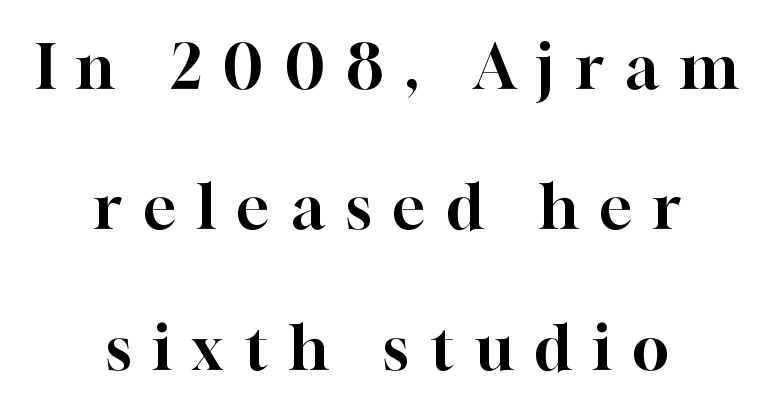
Q: Is the text italic (slanted)? A: No, it is upright.
Q: Is the typeface a serif or a sans-serif typeface? A: Serif.
Q: Is the text underlined? A: No.
Q: How is the paragraph aligned? A: Centered.
Q: Is the spacing between letters normal or unusually wide? A: Unusually wide.
Q: Is the spacing between lines tight, normal or loose? A: Loose.
Q: Width (condensed, normal, or wide)? A: Normal.
Q: Stroke contrast? A: High.
Q: x-height? A: Medium.
Q: Monospaced? A: No.
